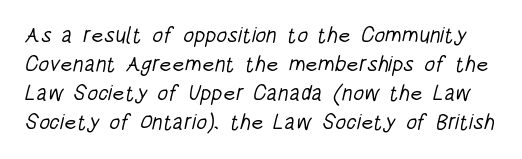
The image shows 22 px text type; set normal line spacing (1.32x), normal letter spacing, not underlined.
